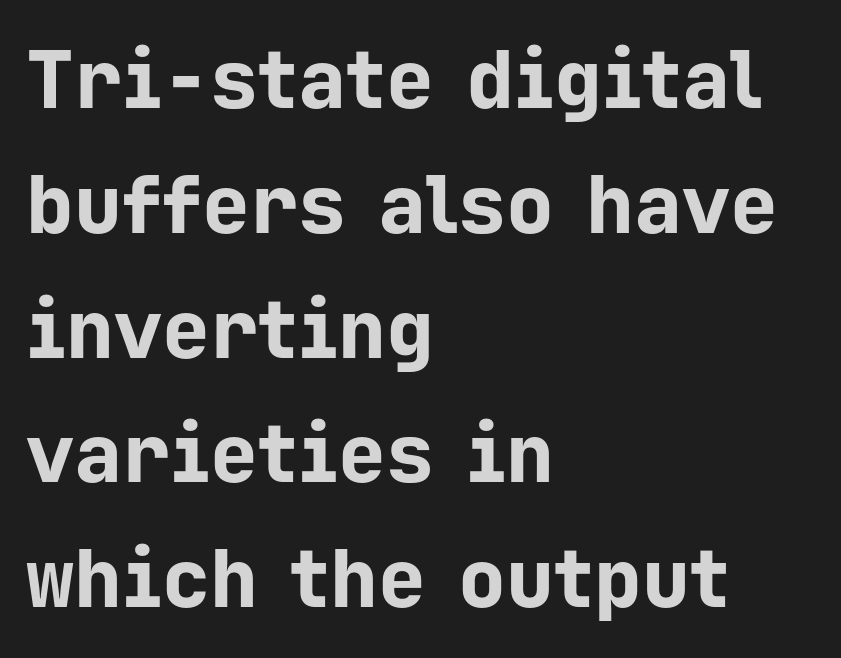
Students, observe: this is what conventionally led text looks like. The compositor pushed each line to the left boundary. The passage shown is typeset with a sans-serif family. The rendering uses a bold face; every stroke is thick and dark. The lettering stays uniformly vertical, giving the passage a roman look.
